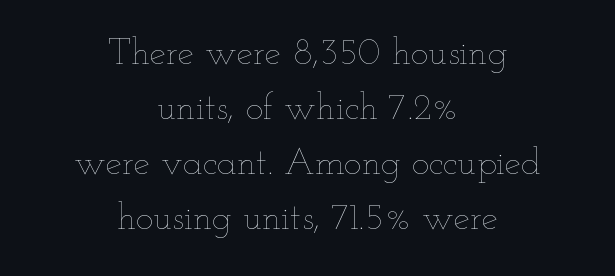
Q: Is the text bold? A: No.
Q: Is the text italic (slanted)? A: No, it is upright.
Q: Is the text underlined? A: No.
Q: How is the paragraph aligned? A: Centered.
Q: Is the spacing between letters normal or unusually wide? A: Normal.
Q: Is the spacing between lines tight, normal or loose? A: Normal.
Q: Width (condensed, normal, or wide)? A: Wide.
Q: Stroke contrast? A: Low.
Q: x-height? A: Small.
Q: Monospaced? A: No.
